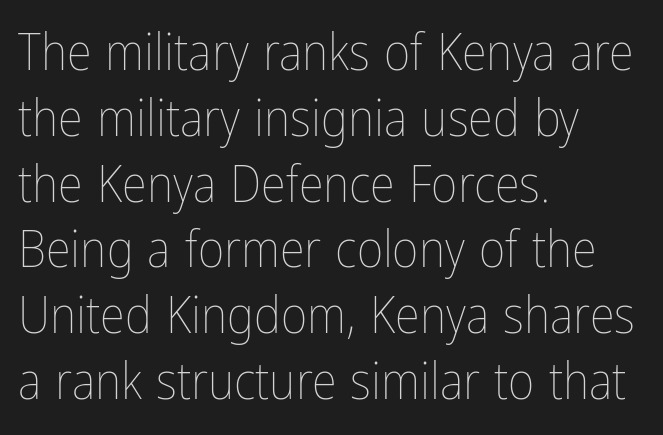
{"italic": "no", "bold": "no", "weight": "thin", "width": "condensed", "stroke_contrast": "low", "x_height": "medium", "monospaced": "no", "underline": "no", "align": "left", "line_spacing": "normal", "line_spacing_ratio": 1.29, "letter_spacing": "normal", "letter_spacing_em": 0.0, "glyph_px": 51}
